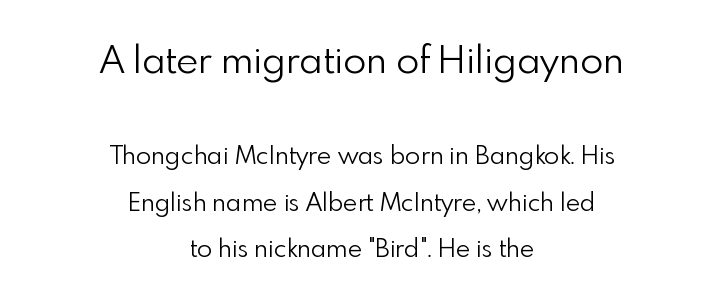
Q: Is the text bold? A: No.
Q: Is the text italic (slanted)? A: No, it is upright.
Q: Is the typeface a serif or a sans-serif typeface? A: Sans-serif.
Q: Is the text underlined? A: No.
Q: How is the paragraph aligned? A: Centered.
Q: Is the spacing between letters normal or unusually wide? A: Normal.
Q: Which block of text is set in a larger size, the first (top) or the second (bottom)? A: The first (top) one.
Q: Width (condensed, normal, or wide)? A: Normal.
Q: Stroke contrast? A: Low.
Q: x-height? A: Small.
Q: Monospaced? A: No.
